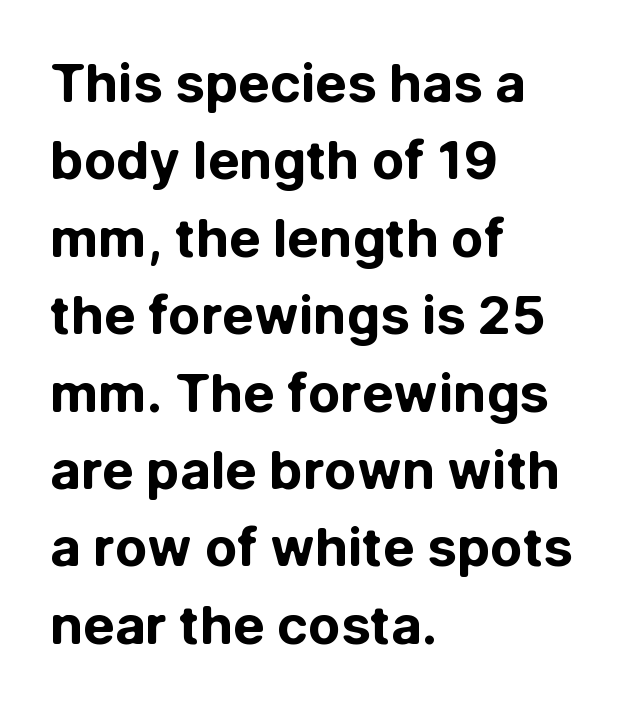
Regular leading. Strong, thick strokes mark this as bold type. Upright lettering throughout. The passage shown is not underscored anywhere. Teacher's note: observe the even left margin — that is flush-left alignment. The passage shown is typed in a proportional face where columns would drift.
